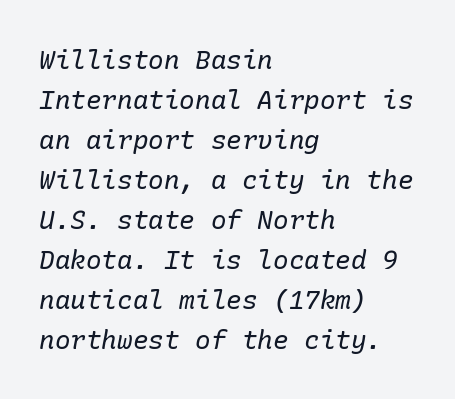
The image shows 26 px text type, italic (leaning right); set left-aligned, normal line spacing (1.54x), normal letter spacing, not underlined.
